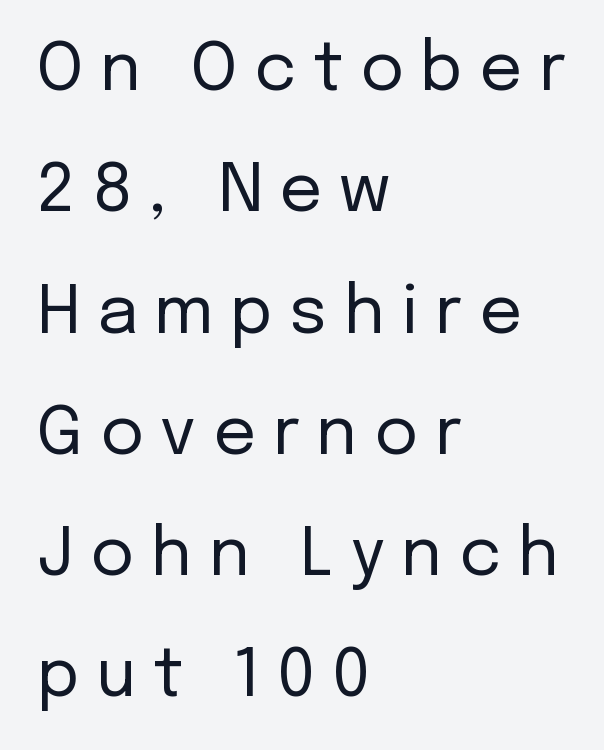
{"serif": "no", "italic": "no", "bold": "no", "weight": "regular", "width": "normal", "stroke_contrast": "low", "x_height": "medium", "monospaced": "no", "underline": "no", "align": "left", "line_spacing_ratio": 1.81, "letter_spacing": "wide", "letter_spacing_em": 0.25, "glyph_px": 67}
